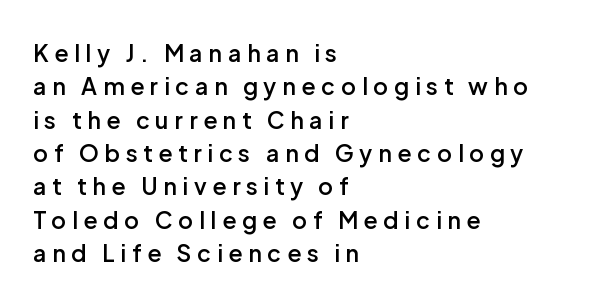
The image shows 23 px text type, upright; set left-aligned, normal line spacing (1.45x), unusually wide letter spacing (+0.25 em), not underlined.
